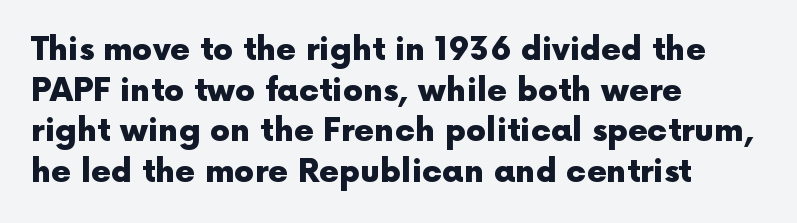
Q: Is the text bold? A: Yes.
Q: Is the text italic (slanted)? A: No, it is upright.
Q: Is the typeface a serif or a sans-serif typeface? A: Sans-serif.
Q: Is the text underlined? A: No.
Q: How is the paragraph aligned? A: Left-aligned.
Q: Is the spacing between letters normal or unusually wide? A: Normal.
Q: Is the spacing between lines tight, normal or loose? A: Normal.
Q: Width (condensed, normal, or wide)? A: Normal.
Q: x-height? A: Medium.
Q: Monospaced? A: No.
